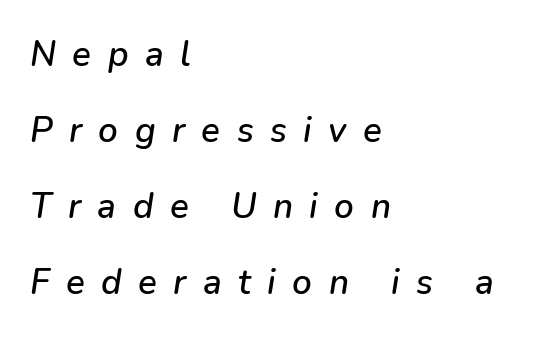
The image shows 35 px text type, italic (leaning right); set left-aligned, loose line spacing (2.17x), unusually wide letter spacing (+0.47 em), not underlined; low stroke contrast and a medium x-height.
